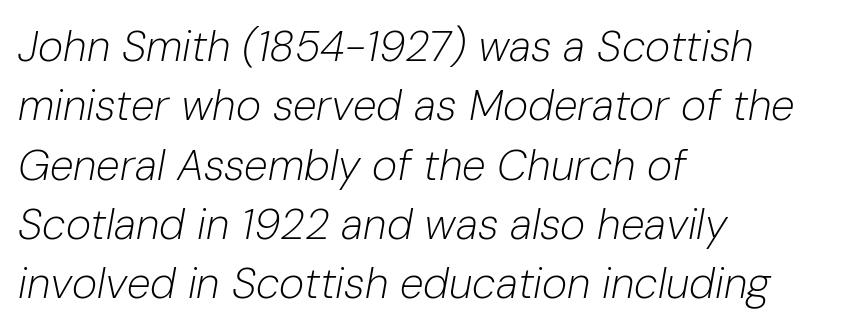
The typesetter chose a ragged-right arrangement here. In terms of leading, this rendering sits right in the middle. The line texture is even and compact thanks to regular tracking. Stem width sits at or under what a default text font uses. Has an underline been added? It has not.
